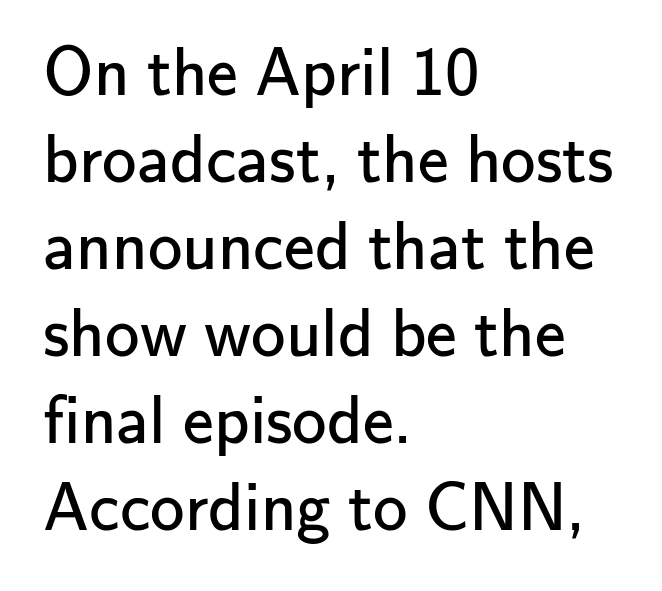
Descenders are the only things crossing below the line. The face used here is proportionally spaced, like ordinary book or web type. Does the copy run flush right? No — it runs flush left. Tracking here is standard; glyphs follow each other at the usual distance. Quick note: not italic, upright.
